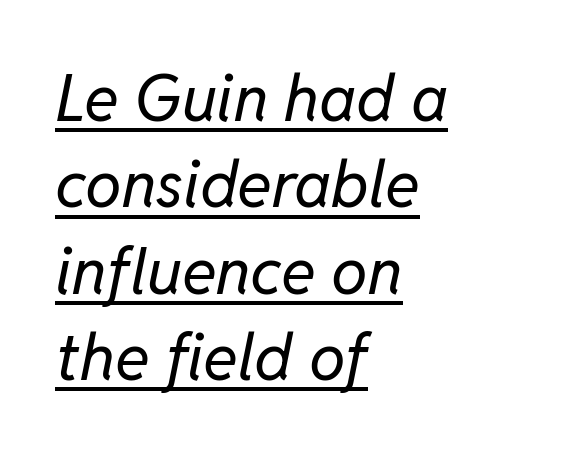
The image shows 65 px regular-weight type, italic (leaning right); set left-aligned, normal line spacing (1.33x), normal letter spacing, underlined; low stroke contrast and a medium x-height.
